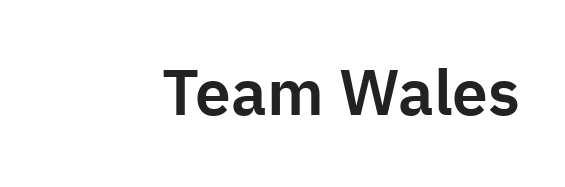
The image shows 64 px sans-serif type, upright; set normal letter spacing, not underlined; low stroke contrast and a medium x-height.
